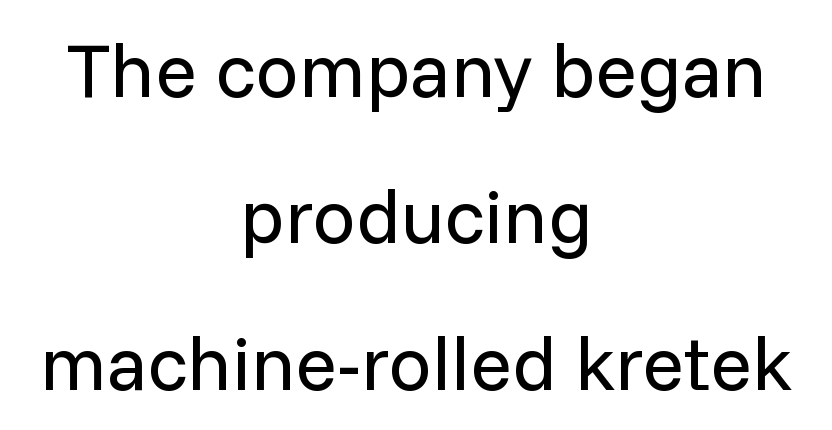
The image shows 77 px regular-weight sans-serif type, upright; set centered, loose line spacing (1.9x), normal letter spacing, not underlined; low stroke contrast and a medium x-height.
